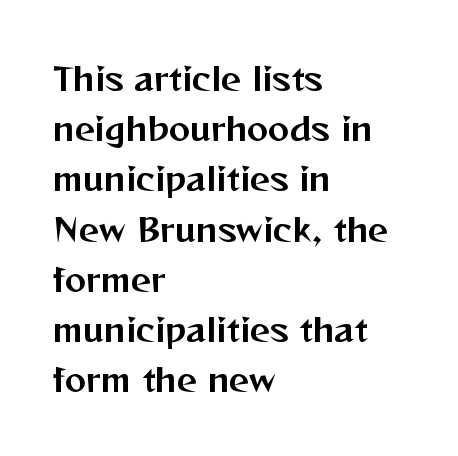
The image shows 32 px sans-serif type, upright; set left-aligned, normal line spacing (1.57x), normal letter spacing, not underlined; medium stroke contrast and a medium x-height.
